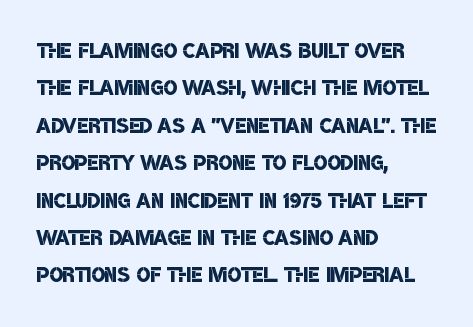
You could not count columns in this text — the font is proportionally spaced. Bold? Not quite — semibold, heavier than regular but stopping short. Successive baselines arrive at the customary interval. Grotesque or geometric, the face here clearly has no serifs. Reading down the block, your eye returns to a fixed left position each line. Beneath every word, the page is bare.
